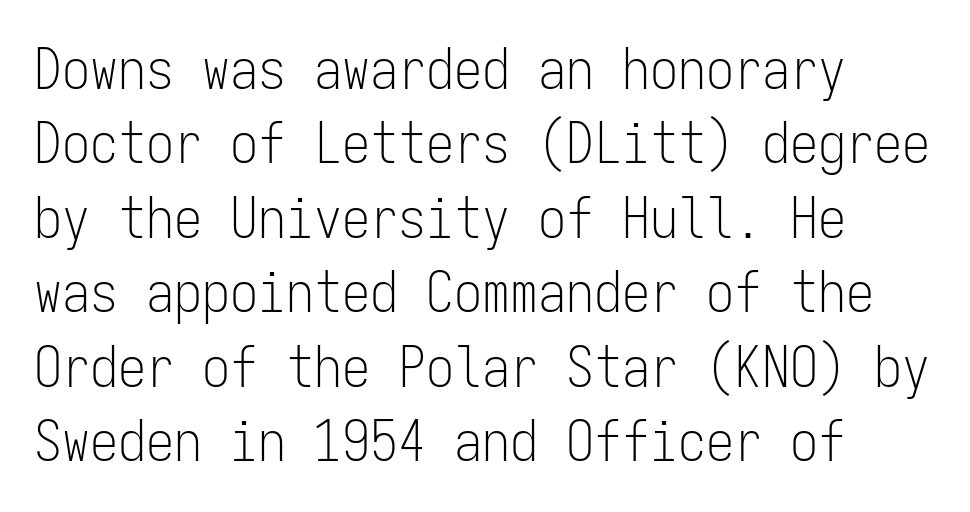
Characters follow at the spacing the type designer built in. The weight tops out at a normal text grade. Check where the strokes stop: nothing finishes them off — pure sans. Quick note: underline off. The designer left line spacing at the default.
